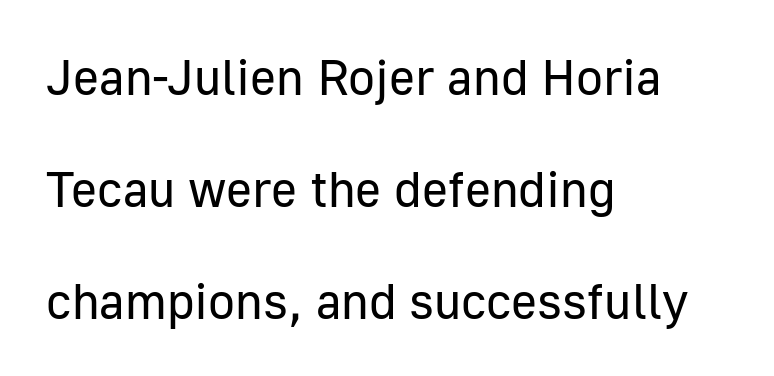
Are there feet on the stems? There aren't — it's a sans. The text block is weighted toward the left margin, trailing off unevenly rightward. Underline: absent. This sample trades compactness for vertical openness between lines. Do the characters align in a grid? No, the font is proportional.
